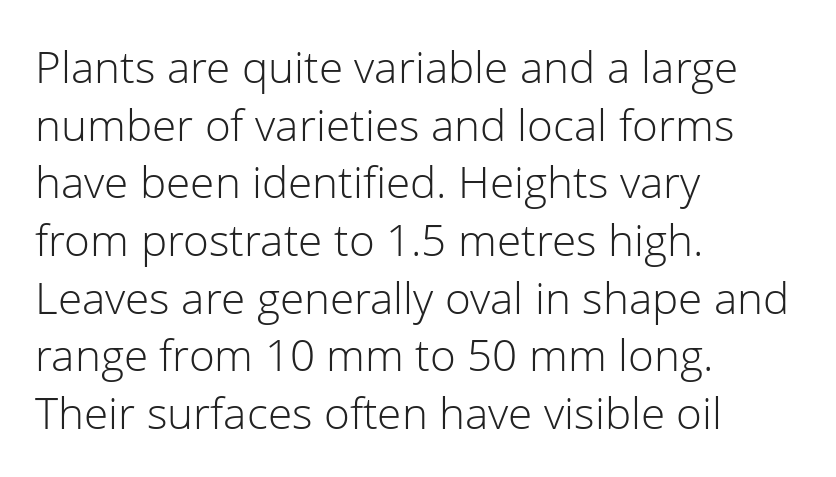
{"serif": "no", "italic": "no", "bold": "no", "weight": "light", "width": "normal", "stroke_contrast": "low", "x_height": "medium", "monospaced": "no", "underline": "no", "align": "left", "line_spacing": "normal", "line_spacing_ratio": 1.31, "letter_spacing": "normal", "letter_spacing_em": 0.0, "glyph_px": 44}
